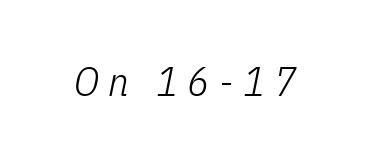
{"italic": "yes", "lean": "right", "slant_degrees": 11, "bold": "no", "weight": "light", "width": "condensed", "stroke_contrast": "low", "x_height": "medium", "monospaced": "no", "underline": "no", "letter_spacing": "wide", "letter_spacing_em": 0.23, "glyph_px": 41}
